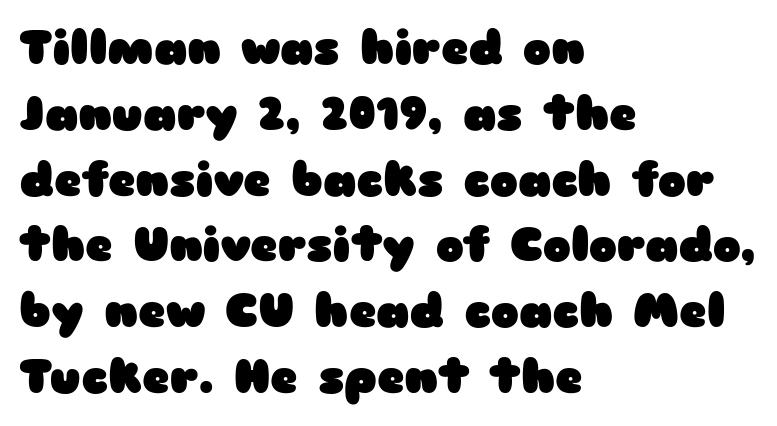
Q: Is the text bold? A: Yes.
Q: Is the text italic (slanted)? A: No, it is upright.
Q: Is the typeface a serif or a sans-serif typeface? A: Sans-serif.
Q: Is the text underlined? A: No.
Q: How is the paragraph aligned? A: Left-aligned.
Q: Is the spacing between letters normal or unusually wide? A: Normal.
Q: Is the spacing between lines tight, normal or loose? A: Normal.
Q: Width (condensed, normal, or wide)? A: Wide.
Q: Stroke contrast? A: Low.
Q: x-height? A: Medium.
Q: Monospaced? A: No.
